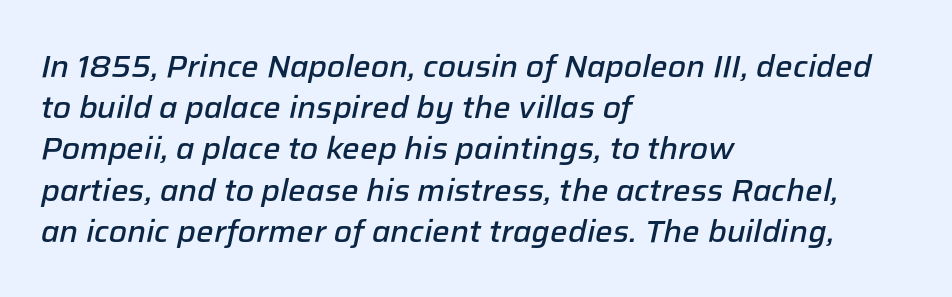
{"italic": "yes", "lean": "right", "slant_degrees": 12, "bold": "semi", "weight": "semibold", "width": "normal", "stroke_contrast": "low", "x_height": "medium", "monospaced": "no", "underline": "no", "align": "left", "line_spacing": "normal", "line_spacing_ratio": 1.33, "letter_spacing": "normal", "letter_spacing_em": 0.0, "glyph_px": 31}
